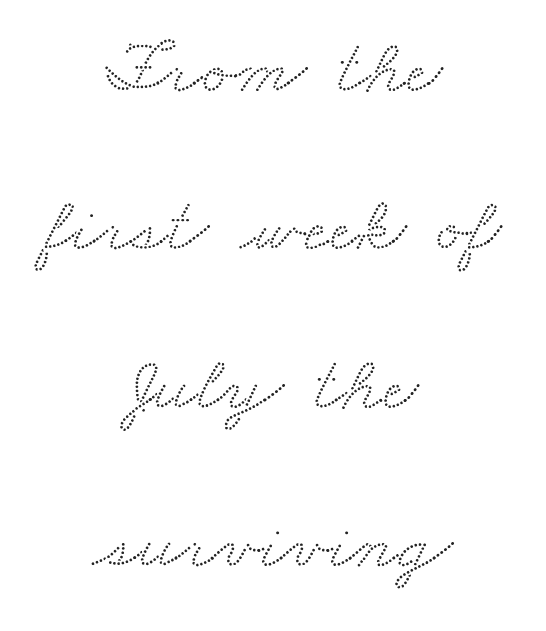
The gap between lines stays unmarked. The compositor balanced each line on the midline. The type is set solid horizontally, with unmodified tracking. Classification — serif.
